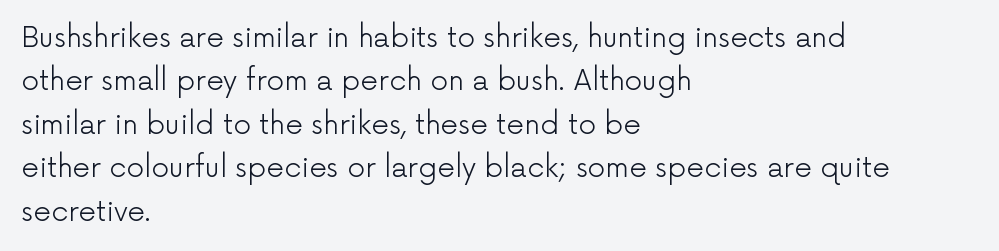
Students, observe: this is what conventionally led text looks like. These lines keep a tight, regular rhythm from letter to letter. The passage shown is typed in a proportional face where columns would drift. A clean baseline with only descenders dipping below it.
